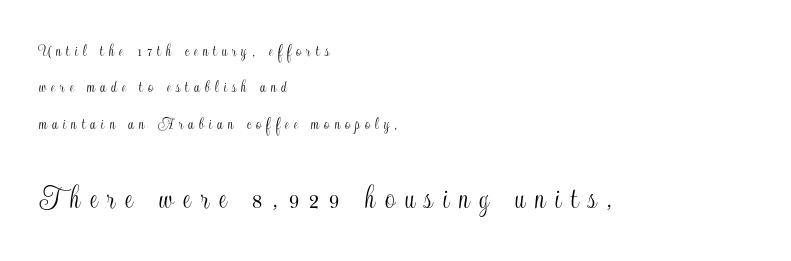
The image shows 35 px condensed type; set left-aligned, loose line spacing (2.02x), unusually wide letter spacing (+0.28 em), not underlined; the second (bottom) block is 1.94x larger; a small x-height.
